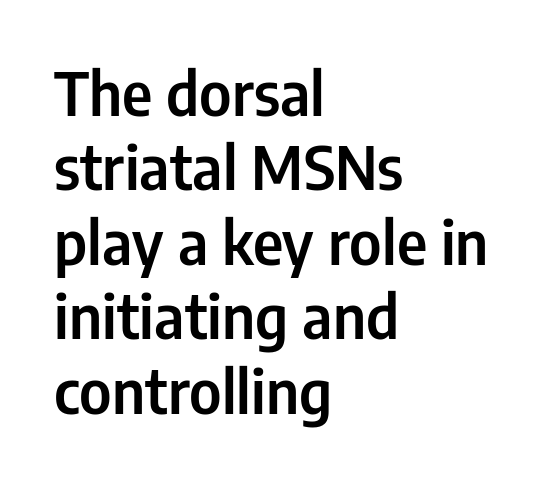
Posture: vertical. These lines keep a tight, regular rhythm from letter to letter. Varying glyph widths throughout — classic text-font behaviour. Horizontally, the lines are justified to the leading edge only.
